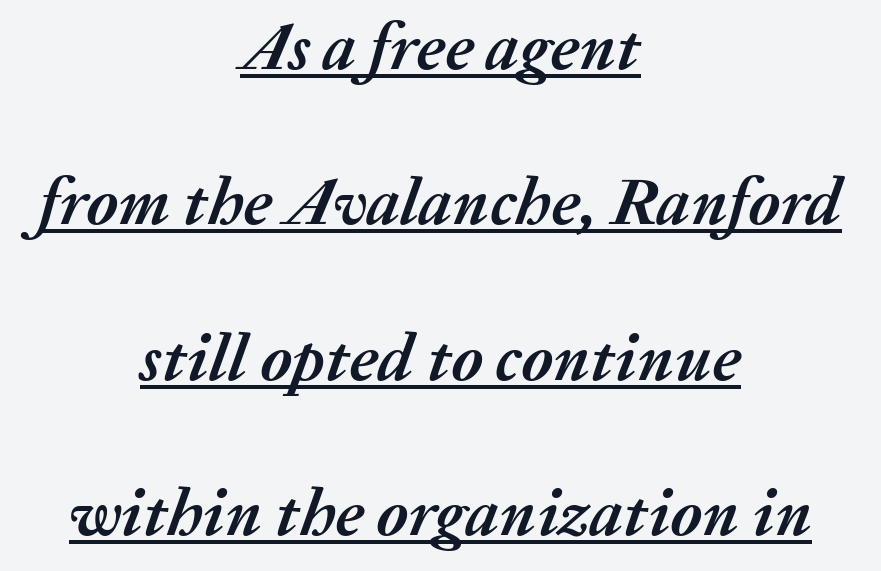
{"italic": "yes", "lean": "right", "slant_degrees": 20, "bold": "yes", "weight": "semibold", "width": "normal", "stroke_contrast": "medium", "x_height": "medium", "monospaced": "no", "underline": "yes", "align": "center", "line_spacing": "loose", "line_spacing_ratio": 2.32, "letter_spacing": "normal", "letter_spacing_em": 0.0, "glyph_px": 67}
